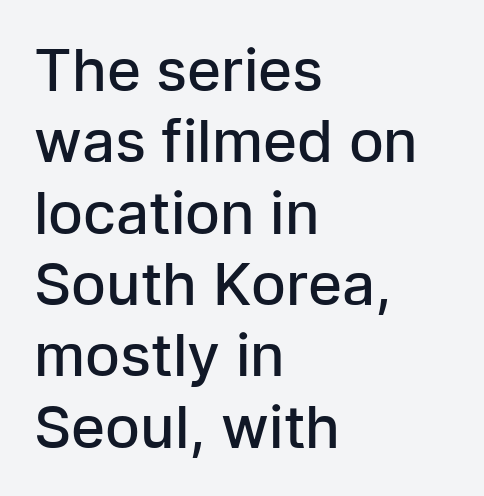
You can tell from the bare stems that sans-serif type was used. Typeset ragged right — the left edge is the straight one. In terms of weight, the rendering is demibold, just under bold. This is roman type, the default non-slanted kind.
